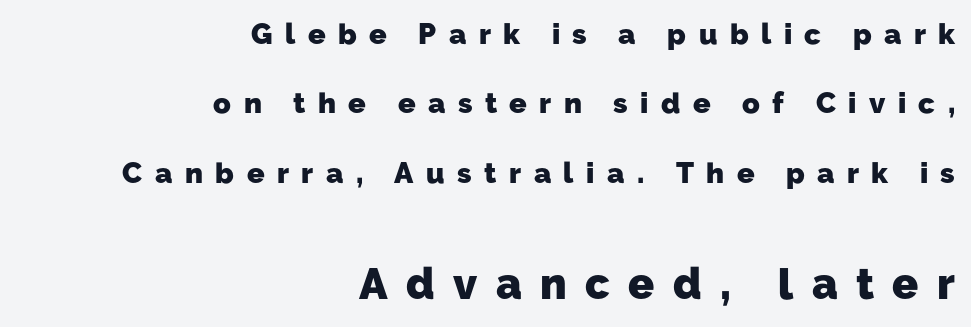
The image shows 43 px heavy sans-serif type; set right-aligned, loose line spacing (2.39x), unusually wide letter spacing (+0.43 em), not underlined; the second (bottom) block is 1.48x larger; low stroke contrast and a medium x-height.
